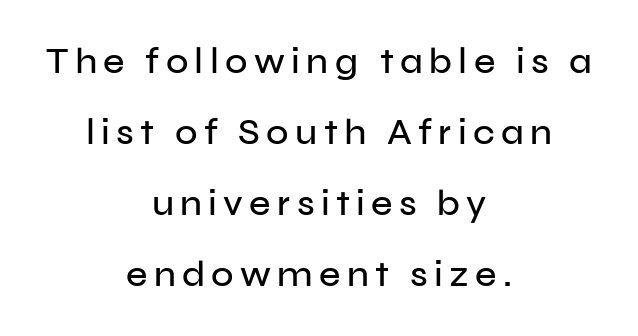
The image shows 37 px sans-serif type, upright; set centered, loose line spacing (1.92x), not underlined; low stroke contrast and a medium x-height.
